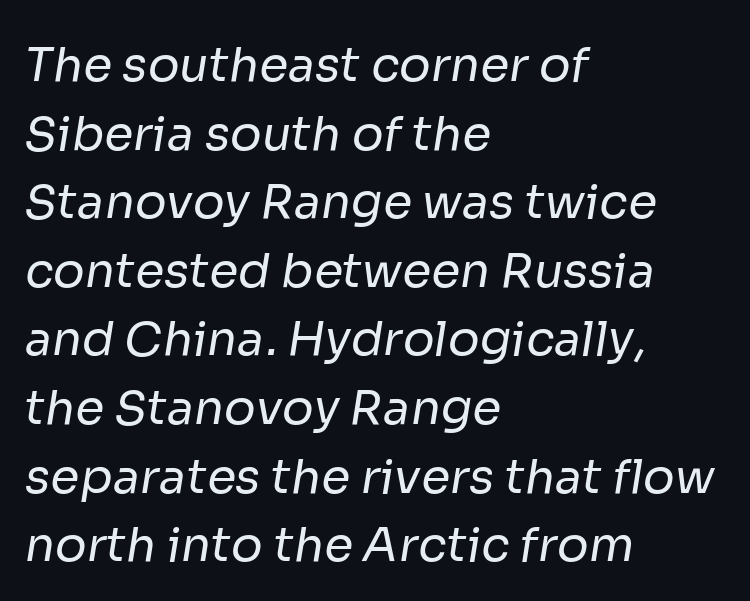
In terms of letterspacing, this is plain default setting. Grotesque or geometric, the face here clearly has no serifs. A bare baseline throughout the passage. The weight would be labelled regular, book, light, or lighter still. The block of text has a typical density, with ordinary space between rows.
